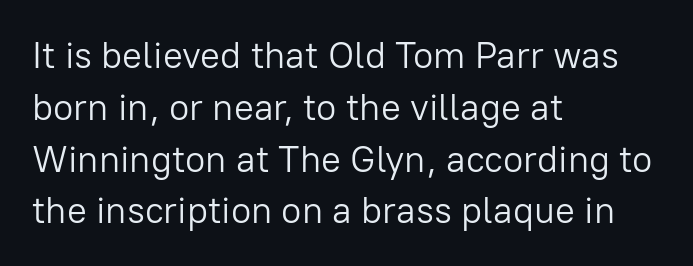
Q: Is the text bold? A: No.
Q: Is the text italic (slanted)? A: No, it is upright.
Q: Is the typeface a serif or a sans-serif typeface? A: Sans-serif.
Q: Is the text underlined? A: No.
Q: How is the paragraph aligned? A: Left-aligned.
Q: Is the spacing between letters normal or unusually wide? A: Normal.
Q: Is the spacing between lines tight, normal or loose? A: Normal.
Q: Width (condensed, normal, or wide)? A: Normal.
Q: Stroke contrast? A: Low.
Q: x-height? A: Medium.
Q: Monospaced? A: No.
